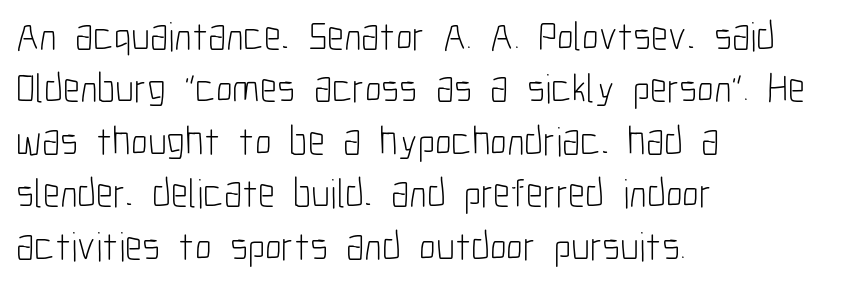
The image shows 41 px light, condensed sans-serif type, upright; set left-aligned, normal line spacing (1.28x), normal letter spacing, not underlined; low stroke contrast and a medium x-height.
